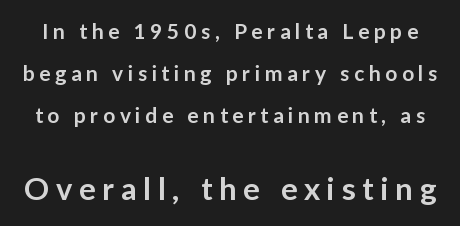
Q: Is the text bold? A: Semi-bold.
Q: Is the text italic (slanted)? A: No, it is upright.
Q: Is the typeface a serif or a sans-serif typeface? A: Sans-serif.
Q: Is the text underlined? A: No.
Q: Is the spacing between letters normal or unusually wide? A: Unusually wide.
Q: Is the spacing between lines tight, normal or loose? A: Loose.
Q: Which block of text is set in a larger size, the first (top) or the second (bottom)? A: The second (bottom) one.
Q: Width (condensed, normal, or wide)? A: Normal.
Q: Stroke contrast? A: Low.
Q: x-height? A: Medium.
Q: Monospaced? A: No.
